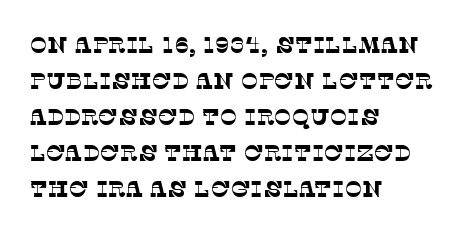
Weight: not bold — regular or lighter. Standard letterfit; no display-style spreading of the glyphs. Clear beneath every line of the passage. Caption: multi-line text, flush left, ragged right.
